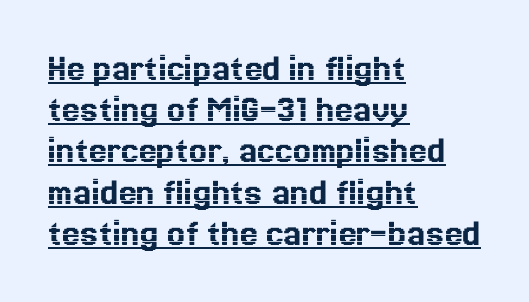
Q: Is the text italic (slanted)? A: No, it is upright.
Q: Is the text underlined? A: Yes.
Q: How is the paragraph aligned? A: Left-aligned.
Q: Is the spacing between letters normal or unusually wide? A: Normal.
Q: Is the spacing between lines tight, normal or loose? A: Tight.
Q: Width (condensed, normal, or wide)? A: Normal.
Q: x-height? A: Medium.
Q: Monospaced? A: No.
